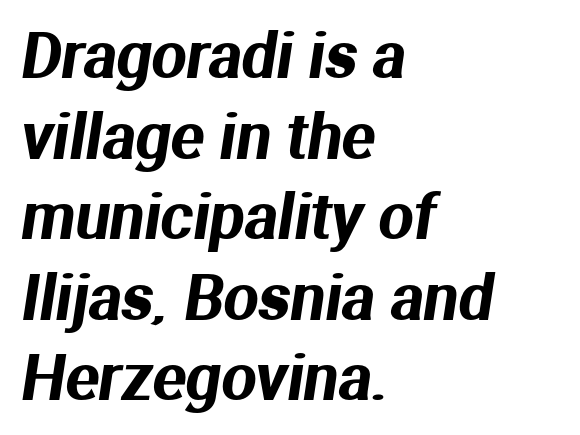
The ragged edge is on the right, which tells us the setting is flush left. Stroke terminals: plain, sans-serif. Characters follow at the spacing the type designer built in. The lines sit at an ordinary, default distance from one another. Spacing verdict: proportional, widths tailored to each character. Anything drawn beneath the words? Only blank space.
